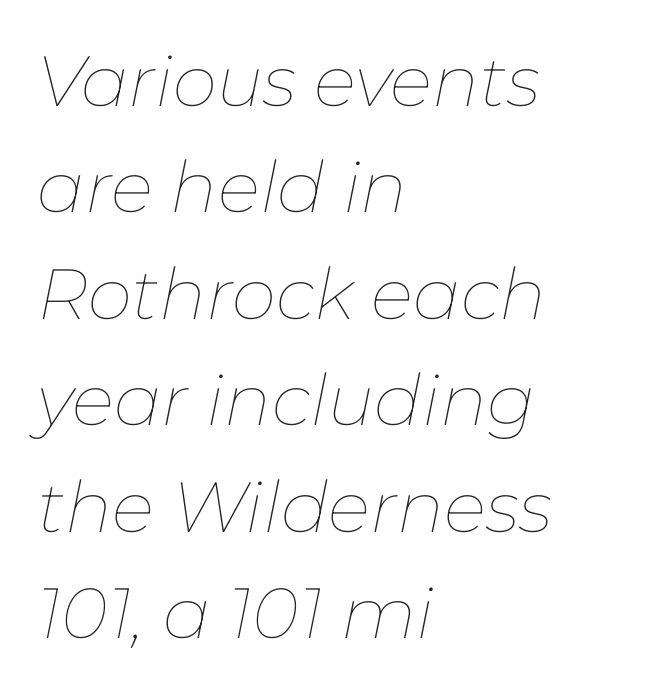
Do the characters align in a grid? No, the font is proportional. Would a proofreader flag this as italicized? Yes. No letter is thick-stroked: the sample isn't bold. Caption: standard tracking, unaltered.
